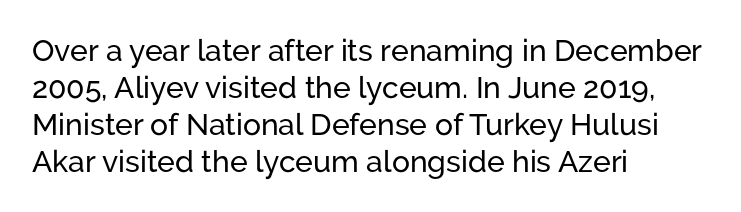
The letters stand upright; this is a roman face. Each word holds together tightly as a unit, with standard inter-letter gaps. The passage shown is typed in a proportional face where columns would drift. The baseline area is clear.
